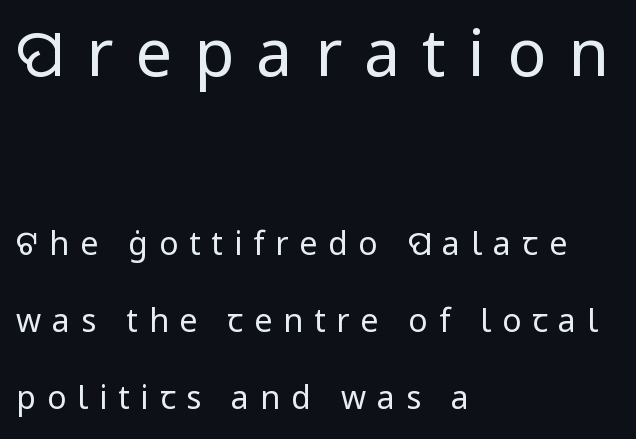
Q: Is the text bold? A: No.
Q: Is the text italic (slanted)? A: No, it is upright.
Q: Is the typeface a serif or a sans-serif typeface? A: Sans-serif.
Q: Is the text underlined? A: No.
Q: How is the paragraph aligned? A: Left-aligned.
Q: Is the spacing between letters normal or unusually wide? A: Unusually wide.
Q: Is the spacing between lines tight, normal or loose? A: Loose.
Q: Which block of text is set in a larger size, the first (top) or the second (bottom)? A: The first (top) one.
Q: Width (condensed, normal, or wide)? A: Normal.
Q: Stroke contrast? A: Low.
Q: x-height? A: Medium.
Q: Monospaced? A: No.
